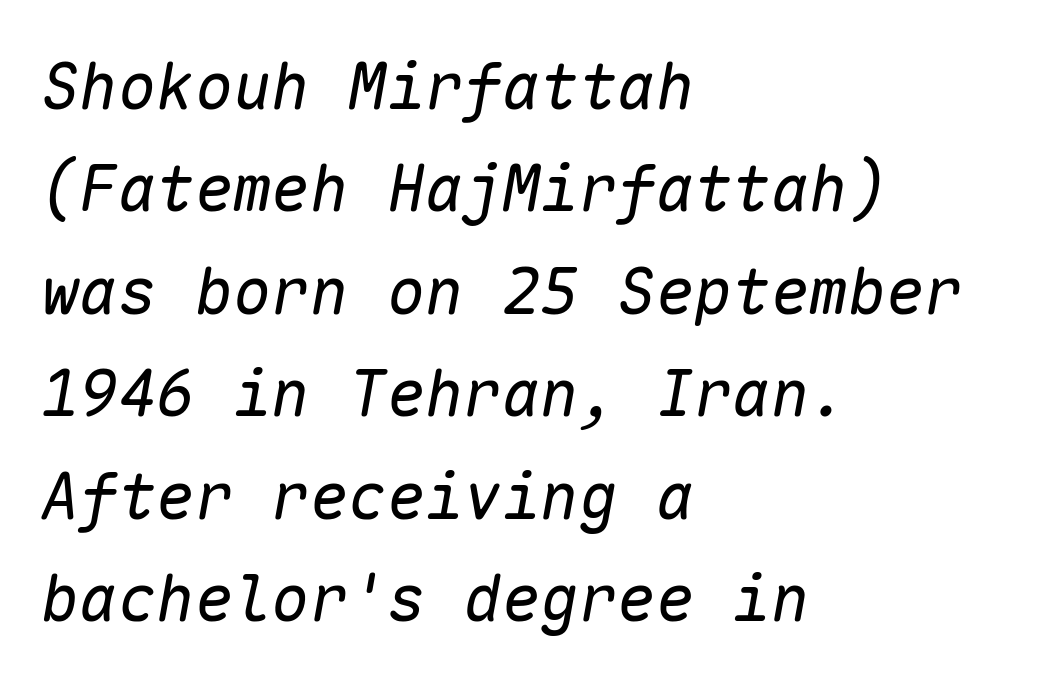
Yep, that's italic — everything's leaning. A typesetter would call this zero additional tracking. The weight tops out at a normal text grade. Quick note: interline space is typical. The lines in this sample share a left origin and differ only in where they stop.
